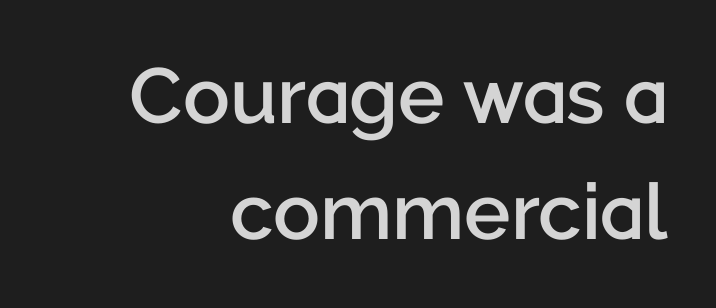
Words float on clear page, feet unadorned. Default kerning and tracking; the words read as compact shapes. The passage shown is typeset with a sans-serif family. How heavy is the stroke? Medium-heavy — a semibold, shy of bold.
